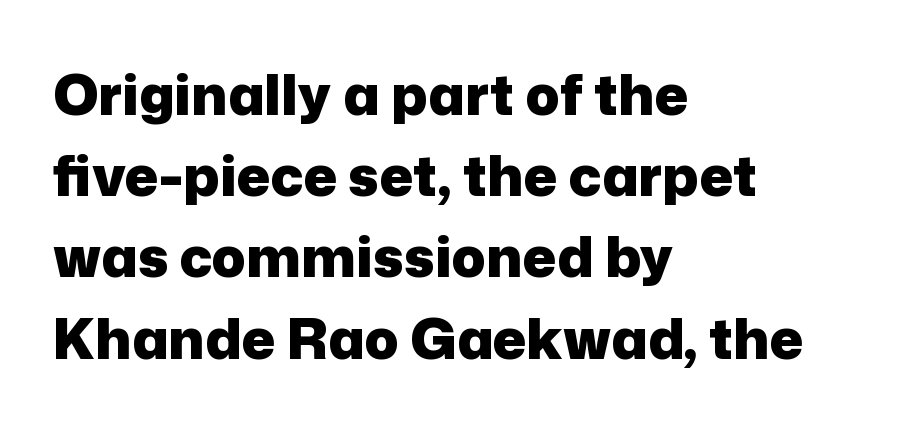
Q: Is the text bold? A: Yes.
Q: Is the text italic (slanted)? A: No, it is upright.
Q: Is the typeface a serif or a sans-serif typeface? A: Sans-serif.
Q: Is the text underlined? A: No.
Q: How is the paragraph aligned? A: Left-aligned.
Q: Is the spacing between letters normal or unusually wide? A: Normal.
Q: Is the spacing between lines tight, normal or loose? A: Normal.
Q: Width (condensed, normal, or wide)? A: Normal.
Q: Stroke contrast? A: Low.
Q: x-height? A: Medium.
Q: Monospaced? A: No.
